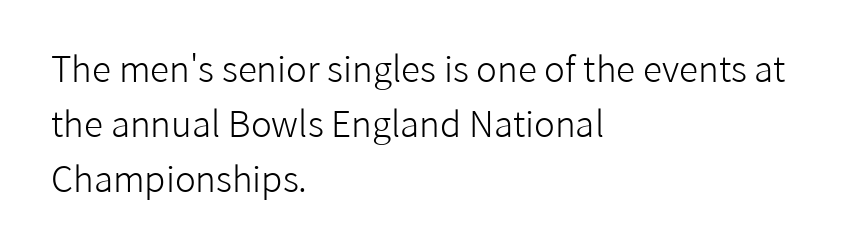
The characters display no serif detailing; their extremities are plain. Default kerning and tracking; the words read as compact shapes. The specimen reads as upright at a glance. The compositor pushed each line to the left boundary. Regarding leading, the lines here are spaced in the standard way. This reads as an unemphasized weight, regular at the heaviest.
